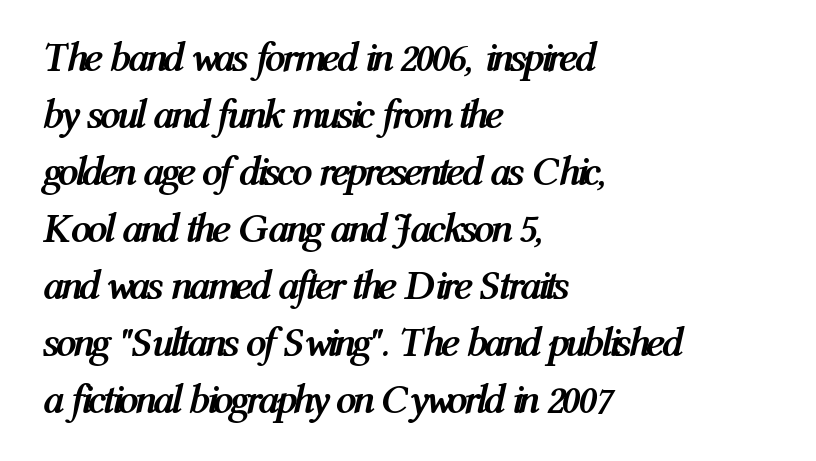
{"italic": "yes", "lean": "right", "slant_degrees": 12, "bold": "yes", "weight": "semibold", "width": "condensed", "stroke_contrast": "medium", "x_height": "medium", "monospaced": "no", "underline": "no", "align": "left", "line_spacing": "normal", "line_spacing_ratio": 1.39, "letter_spacing": "normal", "letter_spacing_em": 0.0, "glyph_px": 41}
